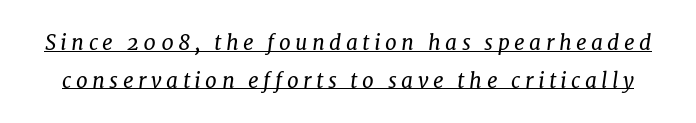
Q: Is the text bold? A: No.
Q: Is the text italic (slanted)? A: Yes, it leans right by about 7 degrees.
Q: Is the text underlined? A: Yes.
Q: Is the spacing between letters normal or unusually wide? A: Unusually wide.
